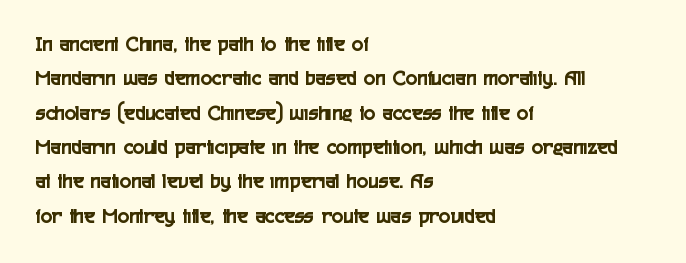
Q: Is the text italic (slanted)? A: No, it is upright.
Q: Is the text underlined? A: No.
Q: How is the paragraph aligned? A: Left-aligned.
Q: Is the spacing between letters normal or unusually wide? A: Normal.
Q: Is the spacing between lines tight, normal or loose? A: Normal.
